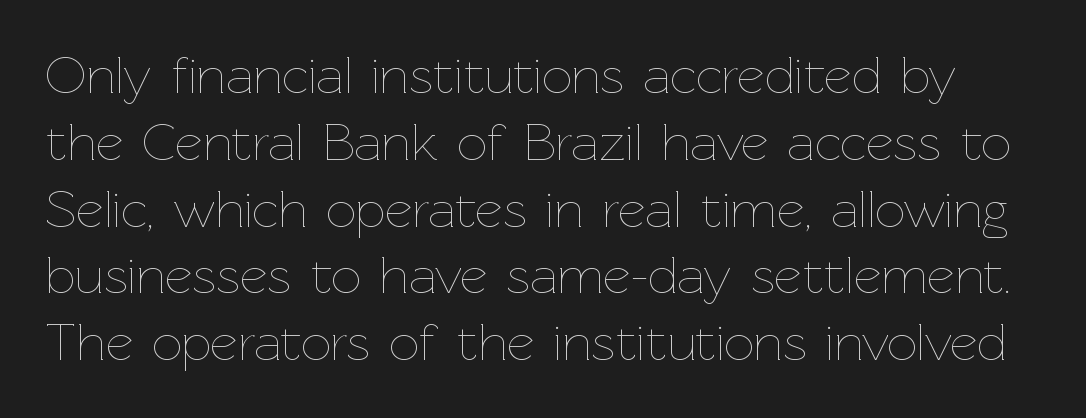
{"italic": "no", "bold": "no", "weight": "thin", "width": "normal", "stroke_contrast": "low", "x_height": "medium", "monospaced": "no", "underline": "no", "line_spacing": "normal", "line_spacing_ratio": 1.26, "letter_spacing": "normal", "letter_spacing_em": 0.0, "glyph_px": 53}
